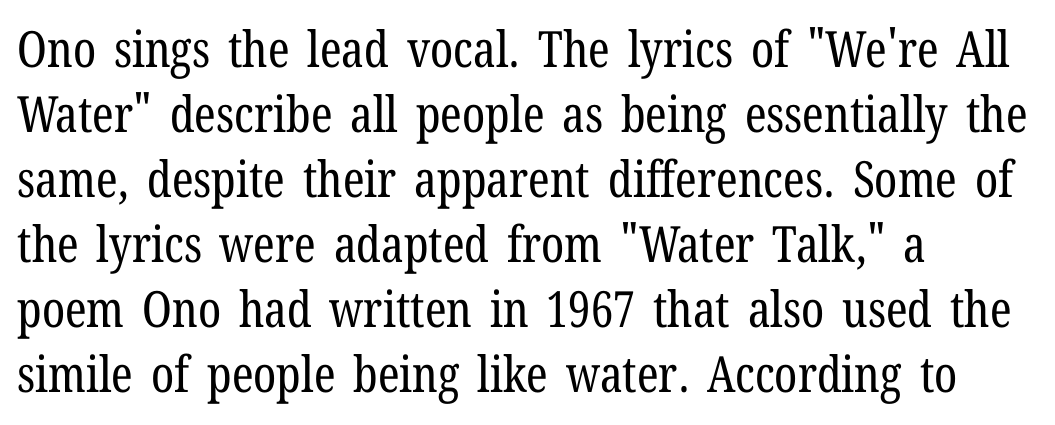
The space directly below the letters is spotless. Upright lettering throughout. Proportional: the letters do not fall into vertical columns. The font is comparable to plain body text, perhaps lighter. Inter-character spacing is left at the font's built-in metrics. In terms of leading, this rendering sits right in the middle.
